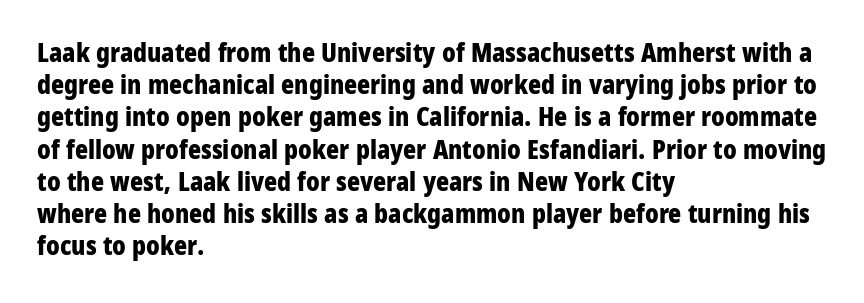
{"italic": "no", "bold": "yes", "underline": "no", "align": "left", "line_spacing": "normal", "line_spacing_ratio": 1.29, "letter_spacing": "normal", "letter_spacing_em": 0.0, "glyph_px": 25}
